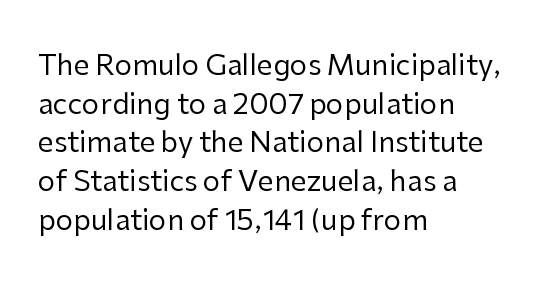
{"serif": "no", "italic": "no", "bold": "no", "weight": "regular", "width": "normal", "stroke_contrast": "low", "x_height": "medium", "monospaced": "no", "underline": "no", "align": "left", "line_spacing": "normal", "line_spacing_ratio": 1.38, "letter_spacing": "normal", "letter_spacing_em": 0.0, "glyph_px": 28}
